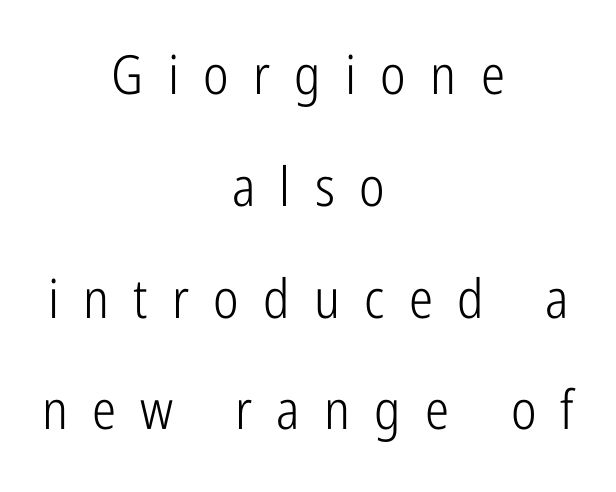
Q: Is the text bold? A: No.
Q: Is the text italic (slanted)? A: No, it is upright.
Q: Is the typeface a serif or a sans-serif typeface? A: Sans-serif.
Q: Is the text underlined? A: No.
Q: How is the paragraph aligned? A: Centered.
Q: Is the spacing between letters normal or unusually wide? A: Unusually wide.
Q: Is the spacing between lines tight, normal or loose? A: Loose.
Q: Width (condensed, normal, or wide)? A: Condensed.
Q: Stroke contrast? A: Low.
Q: x-height? A: Medium.
Q: Monospaced? A: No.
